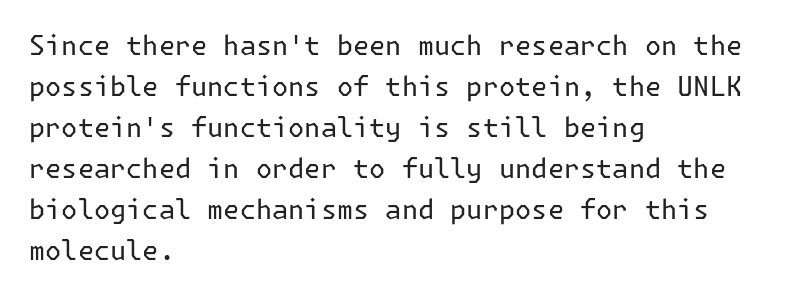
Q: Is the text bold? A: No.
Q: Is the text italic (slanted)? A: No, it is upright.
Q: Is the text underlined? A: No.
Q: How is the paragraph aligned? A: Left-aligned.
Q: Is the spacing between letters normal or unusually wide? A: Normal.
Q: Is the spacing between lines tight, normal or loose? A: Normal.
